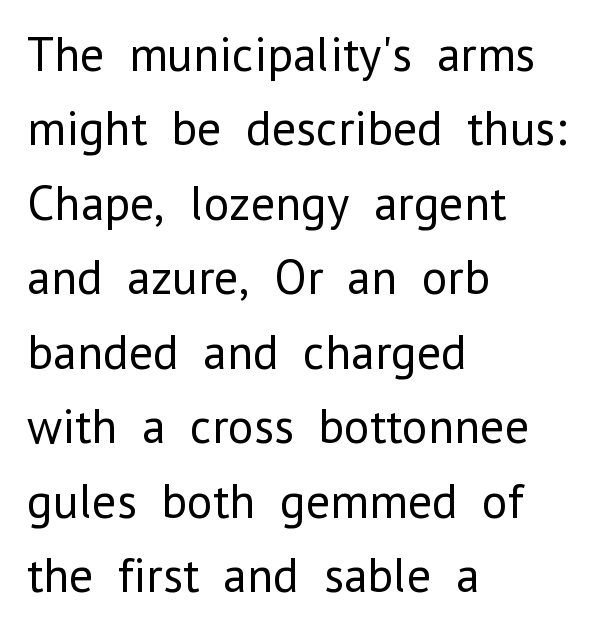
This sample has the flowing, uneven cadence of proportional lettering. Beneath every word, the page is bare. The cut favours lightness, reaching ordinary text weight at its darkest. Each new line begins a customary step beneath the previous one. These lines are set flush left with a ragged right edge.
